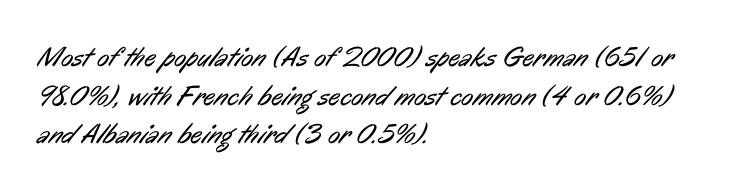
{"serif": "no", "bold": "no", "weight": "regular", "width": "condensed", "stroke_contrast": "low", "x_height": "medium", "monospaced": "no", "underline": "no", "align": "left", "line_spacing": "normal", "line_spacing_ratio": 1.38, "letter_spacing": "normal", "letter_spacing_em": 0.0, "glyph_px": 28}
